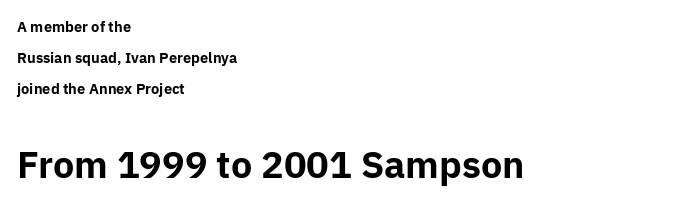
Q: Is the text bold? A: Yes.
Q: Is the text italic (slanted)? A: No, it is upright.
Q: Is the typeface a serif or a sans-serif typeface? A: Sans-serif.
Q: Is the text underlined? A: No.
Q: How is the paragraph aligned? A: Left-aligned.
Q: Is the spacing between letters normal or unusually wide? A: Normal.
Q: Is the spacing between lines tight, normal or loose? A: Loose.
Q: Which block of text is set in a larger size, the first (top) or the second (bottom)? A: The second (bottom) one.
Q: Width (condensed, normal, or wide)? A: Normal.
Q: Stroke contrast? A: Low.
Q: x-height? A: Medium.
Q: Monospaced? A: No.
